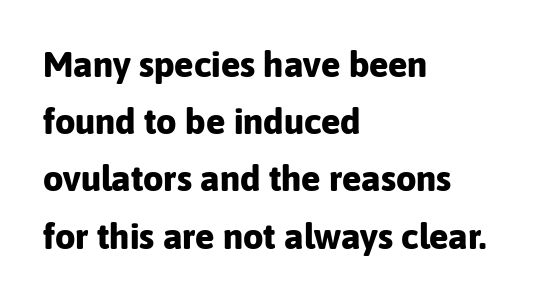
{"serif": "no", "italic": "no", "bold": "yes", "weight": "bold", "width": "normal", "stroke_contrast": "low", "x_height": "medium", "monospaced": "no", "underline": "no", "align": "left", "line_spacing": "normal", "line_spacing_ratio": 1.59, "letter_spacing": "normal", "letter_spacing_em": 0.0, "glyph_px": 36}
